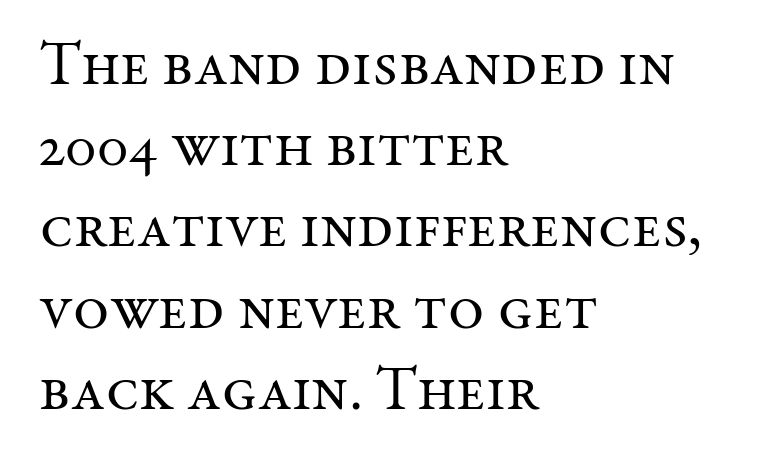
The font is comparable to plain body text, perhaps lighter. Horizontally, the lines are justified to the leading edge only. Letterform terminals end in serifs throughout the passage. Reading down the column, the eye jumps a familiar distance to each next line. A typesetter would call this proportional, since set widths differ per character.
